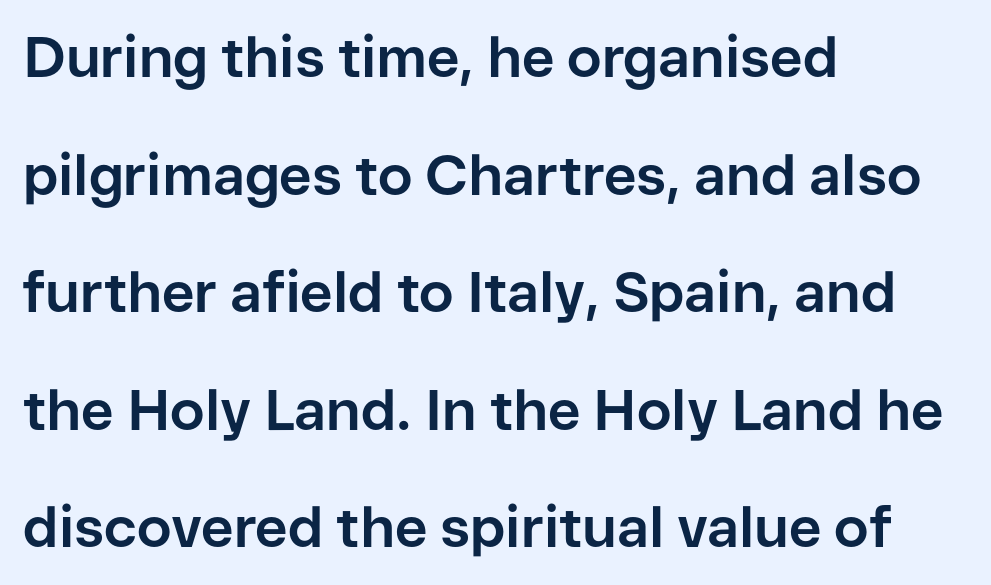
The image shows 56 px bold sans-serif type, upright; set left-aligned, loose line spacing (2.1x), normal letter spacing, not underlined; low stroke contrast and a medium x-height.
